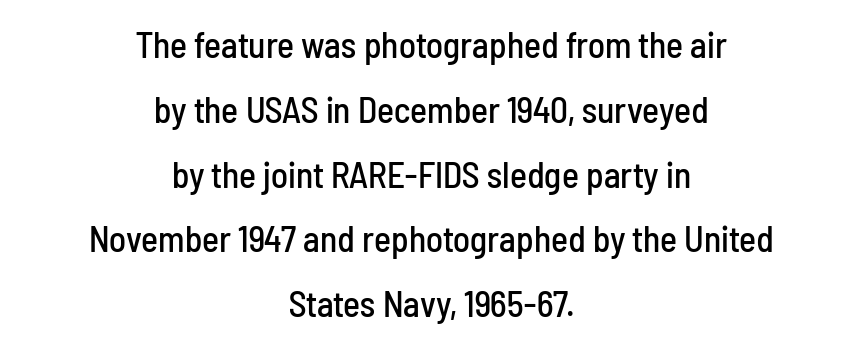
Q: Is the text italic (slanted)? A: No, it is upright.
Q: Is the typeface a serif or a sans-serif typeface? A: Sans-serif.
Q: Is the text underlined? A: No.
Q: How is the paragraph aligned? A: Centered.
Q: Is the spacing between letters normal or unusually wide? A: Normal.
Q: Width (condensed, normal, or wide)? A: Condensed.
Q: Stroke contrast? A: Low.
Q: x-height? A: Medium.
Q: Monospaced? A: No.
